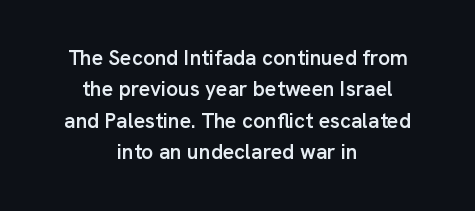
Between one letter and the next there's only the usual sliver of space. Style check: upright. Visually the block forms a symmetrical silhouette, jagged on both flanks. If you measured baseline to baseline, you'd find a middling distance.
